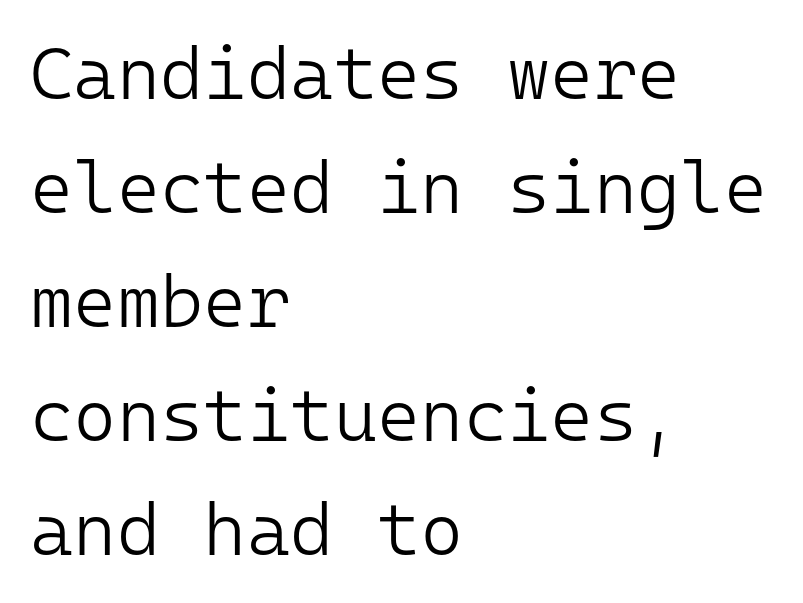
The rendering keeps characters at their native spacing. Normally led — the rows are evenly, conventionally spaced. The passage is arranged the way most books set body copy — flush left. Is this a fixed-width face? Yes — each glyph sits in an identical cell. Glance below the letters and you will spot only blank space.
